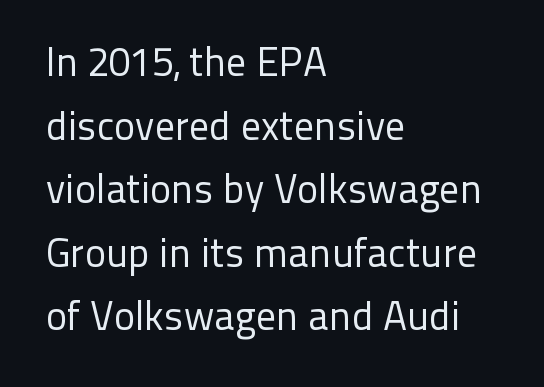
Q: Is the text bold? A: No.
Q: Is the text italic (slanted)? A: No, it is upright.
Q: Is the typeface a serif or a sans-serif typeface? A: Sans-serif.
Q: Is the text underlined? A: No.
Q: How is the paragraph aligned? A: Left-aligned.
Q: Is the spacing between letters normal or unusually wide? A: Normal.
Q: Is the spacing between lines tight, normal or loose? A: Normal.
Q: Width (condensed, normal, or wide)? A: Normal.
Q: Stroke contrast? A: Low.
Q: x-height? A: Medium.
Q: Monospaced? A: No.
